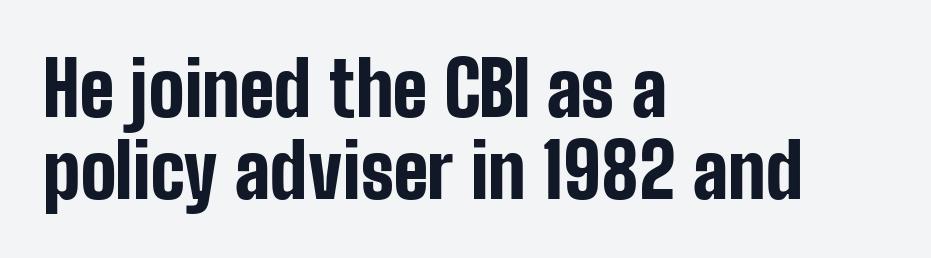
The image shows 75 px bold, condensed sans-serif type, upright; set left-aligned, tight line spacing (1.09x), normal letter spacing, not underlined; low stroke contrast and a medium x-height.
